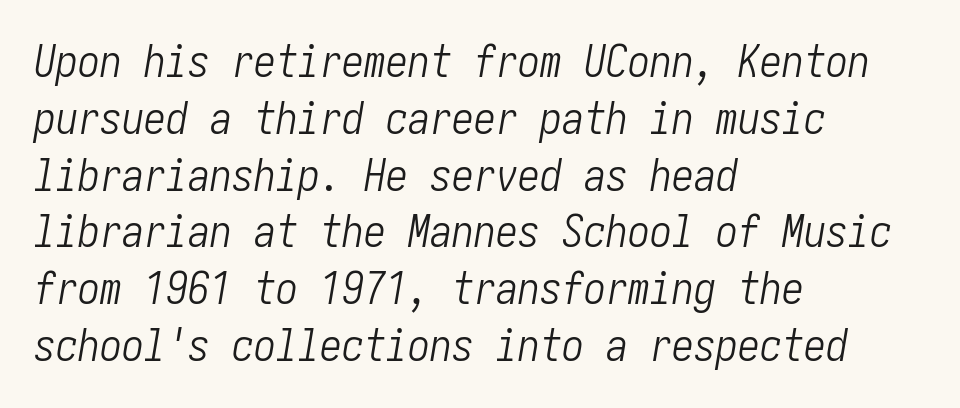
{"italic": "yes", "lean": "right", "slant_degrees": 10, "bold": "no", "weight": "light", "width": "condensed", "stroke_contrast": "low", "x_height": "medium", "underline": "no", "align": "left", "line_spacing": "normal", "line_spacing_ratio": 1.29, "letter_spacing": "normal", "letter_spacing_em": 0.0, "glyph_px": 44}
